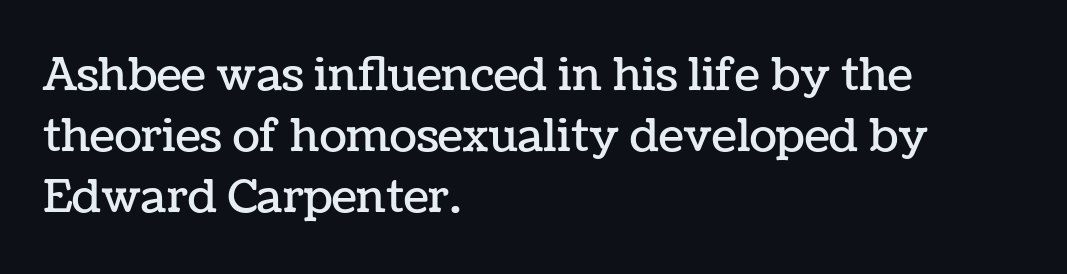
This rendering features lettering with no underline. Default kerning and tracking; the words read as compact shapes. This is the regular roman posture of the typeface. Line spacing here is normal. Alignment: flush left. Here the designer chose a conventional face with non-uniform glyph widths.
